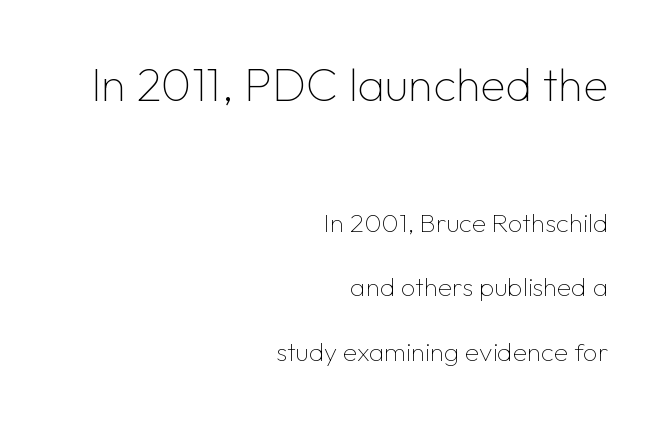
{"serif": "no", "italic": "no", "bold": "no", "weight": "thin", "width": "normal", "stroke_contrast": "low", "x_height": "medium", "monospaced": "no", "underline": "no", "align": "right", "line_spacing": "loose", "line_spacing_ratio": 2.48, "letter_spacing": "normal", "letter_spacing_em": 0.0, "larger_block": "first", "size_ratio": 1.77, "glyph_px": 46}
